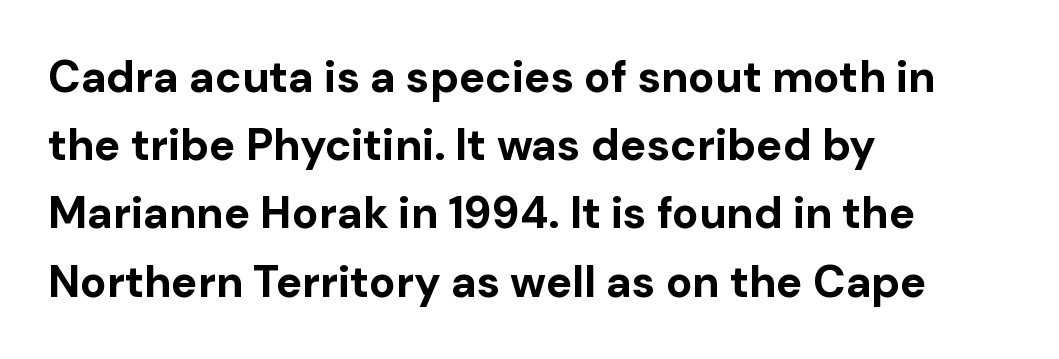
{"serif": "no", "italic": "no", "bold": "yes", "weight": "bold", "width": "normal", "stroke_contrast": "low", "x_height": "medium", "monospaced": "no", "underline": "no", "align": "left", "line_spacing": "normal", "line_spacing_ratio": 1.55, "letter_spacing": "normal", "letter_spacing_em": 0.0, "glyph_px": 44}
